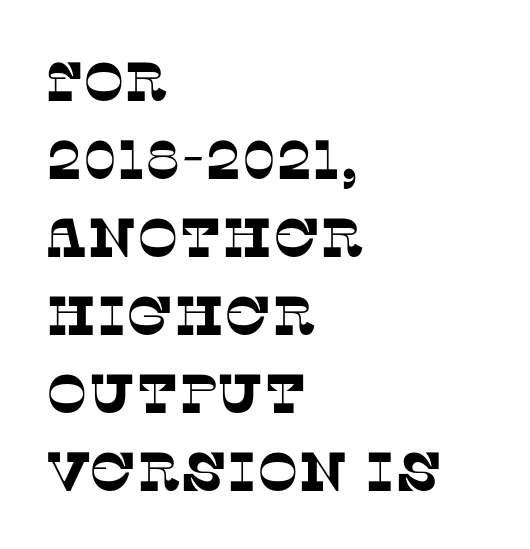
{"serif": "yes", "width": "normal", "stroke_contrast": "low", "x_height": "large", "monospaced": "no", "underline": "no", "align": "left", "line_spacing": "normal", "line_spacing_ratio": 1.42, "letter_spacing": "normal", "letter_spacing_em": 0.0, "glyph_px": 55}
